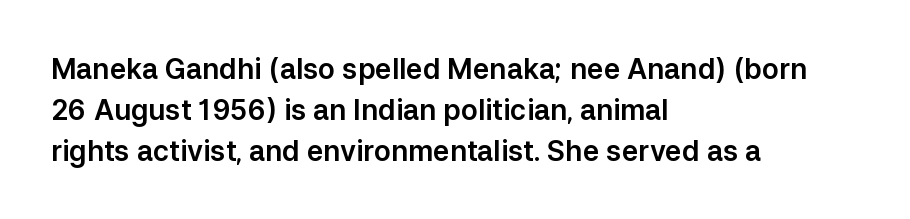
Posture: vertical. This sample has the flowing, uneven cadence of proportional lettering. Honestly, the letter spacing is just normal — you wouldn't notice it. Regular leading. Honestly, there is no underline to notice here at all.
